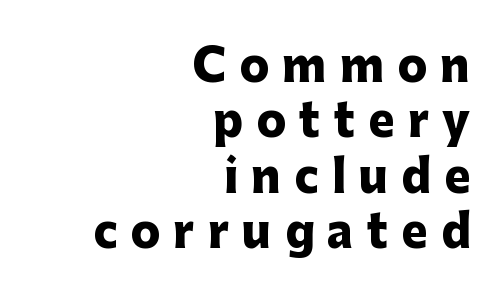
The image shows 44 px heavy sans-serif type, upright; set right-aligned, normal line spacing (1.26x), unusually wide letter spacing (+0.3 em), not underlined; low stroke contrast and a medium x-height.
